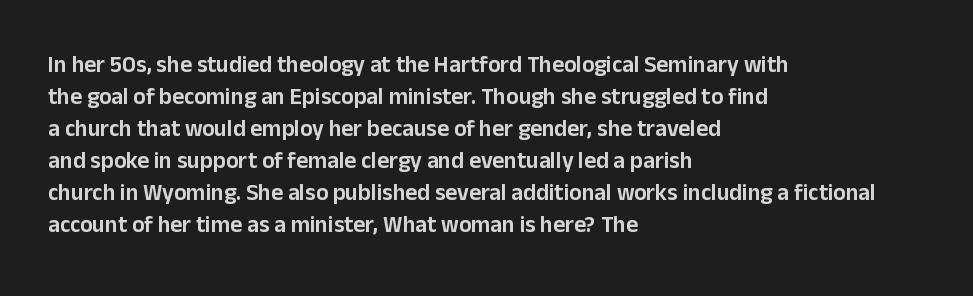
{"italic": "no", "underline": "no", "align": "left", "line_spacing": "normal", "line_spacing_ratio": 1.39, "letter_spacing": "normal", "letter_spacing_em": 0.0, "glyph_px": 23}
